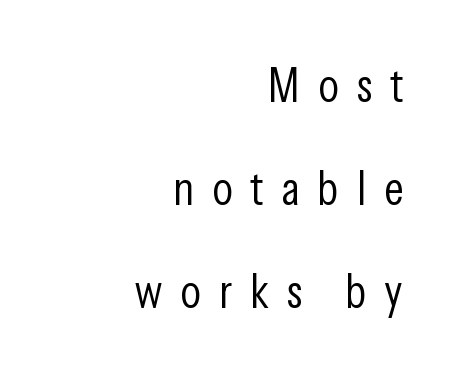
The cut favours lightness, reaching ordinary text weight at its darkest. Descenders hang freely into open space. A typesetter would call this proportional, since set widths differ per character. This sample trades compactness for vertical openness between lines. Unlike italic type, these characters show no tilt at all.
